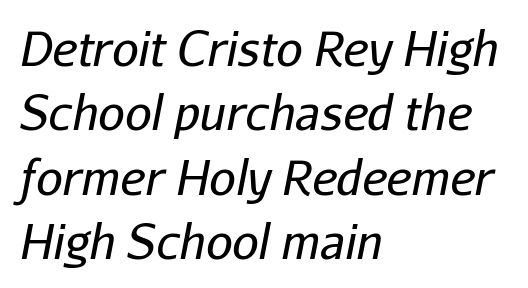
Characters are canted at an angle relative to the baseline's perpendicular. The baseline area is clear. In terms of letterspacing, this is plain default setting. Normally led — the rows are evenly, conventionally spaced. Think of a printed novel: that variable character pitch is what you see here.
